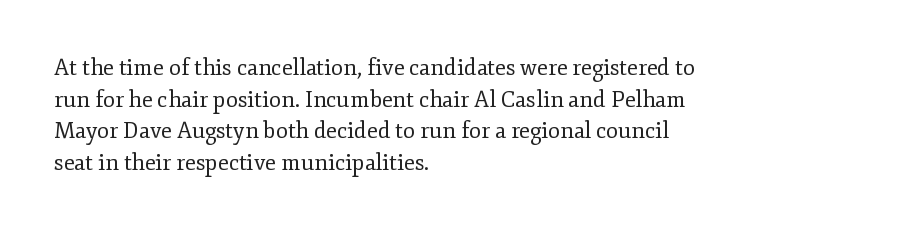
Q: Is the text bold? A: No.
Q: Is the text italic (slanted)? A: No, it is upright.
Q: Is the text underlined? A: No.
Q: How is the paragraph aligned? A: Left-aligned.
Q: Is the spacing between letters normal or unusually wide? A: Normal.
Q: Is the spacing between lines tight, normal or loose? A: Normal.
